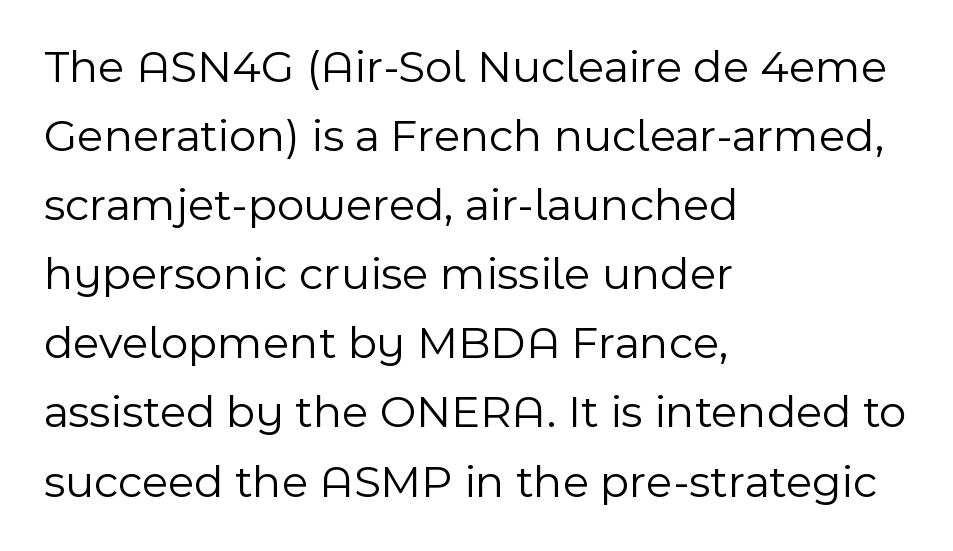
Q: Is the text bold? A: No.
Q: Is the text italic (slanted)? A: No, it is upright.
Q: Is the typeface a serif or a sans-serif typeface? A: Sans-serif.
Q: Is the text underlined? A: No.
Q: How is the paragraph aligned? A: Left-aligned.
Q: Is the spacing between letters normal or unusually wide? A: Normal.
Q: Is the spacing between lines tight, normal or loose? A: Normal.
Q: Width (condensed, normal, or wide)? A: Normal.
Q: x-height? A: Medium.
Q: Monospaced? A: No.
